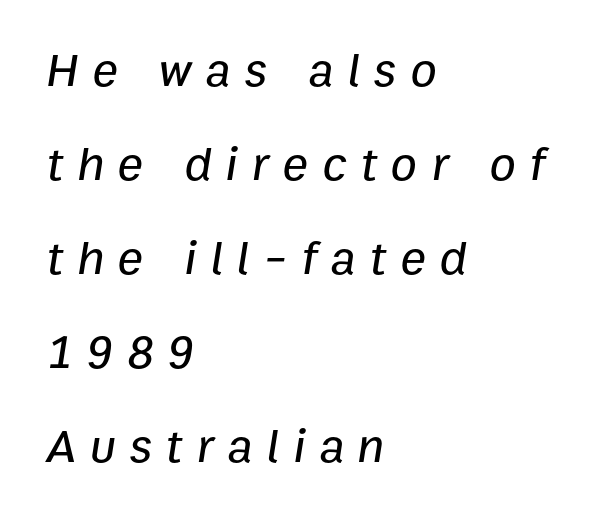
Note the varied advance widths — an 'i' is clearly narrower than an 'm'. Horizontal alignment here is leftward, the default for most running prose. Loose tracking; the words dissolve into strings of separated letters. Anything drawn beneath the words? Only blank space.
